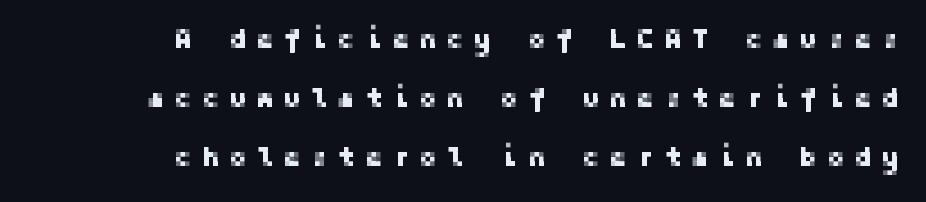
The image shows 27 px text type, upright; set right-aligned, loose line spacing (2.19x), unusually wide letter spacing (+0.34 em), not underlined.
